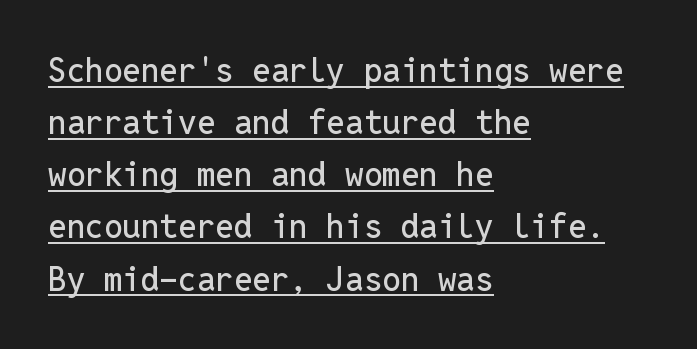
{"serif": "no", "italic": "no", "width": "normal", "stroke_contrast": "low", "x_height": "medium", "monospaced": "yes", "underline": "yes", "align": "left", "line_spacing": "normal", "line_spacing_ratio": 1.58, "letter_spacing": "normal", "letter_spacing_em": 0.0, "glyph_px": 33}
